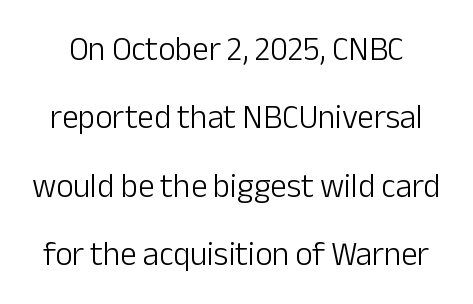
{"serif": "no", "italic": "no", "bold": "no", "weight": "light", "width": "normal", "stroke_contrast": "low", "x_height": "medium", "monospaced": "no", "underline": "no", "line_spacing": "loose", "line_spacing_ratio": 2.07, "letter_spacing": "normal", "letter_spacing_em": 0.0, "glyph_px": 33}
